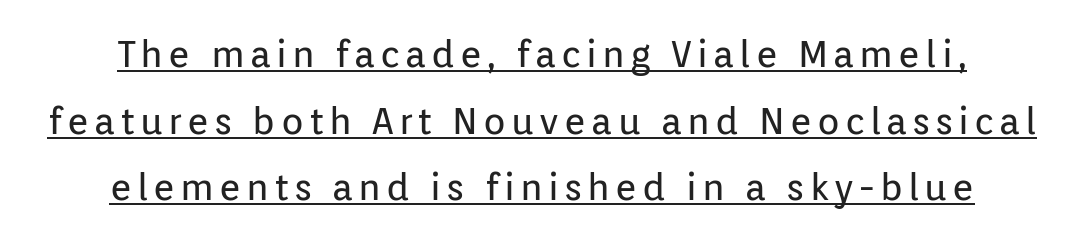
{"serif": "no", "italic": "no", "bold": "no", "weight": "regular", "width": "normal", "stroke_contrast": "low", "x_height": "medium", "monospaced": "no", "underline": "yes", "align": "center", "line_spacing_ratio": 1.8, "glyph_px": 37}
